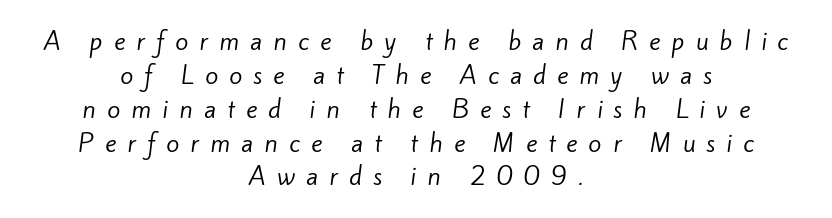
This sample keeps an unexceptional amount of space between lines. The horizontal fit of the characters is loose and conspicuously gappy. The space directly below the letters is spotless. The font is comparable to plain body text, perhaps lighter.
